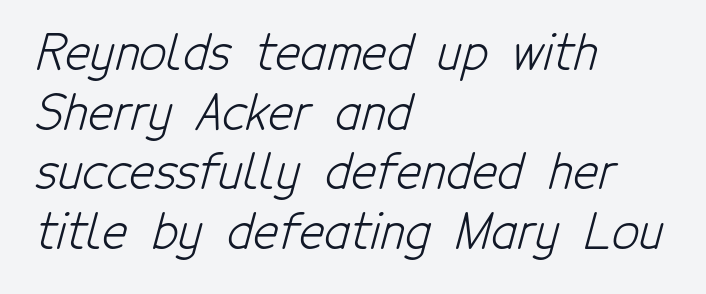
{"serif": "no", "bold": "no", "weight": "light", "width": "condensed", "stroke_contrast": "low", "x_height": "medium", "monospaced": "no", "underline": "no", "align": "left", "line_spacing_ratio": 1.24, "letter_spacing": "normal", "letter_spacing_em": 0.0, "glyph_px": 48}
